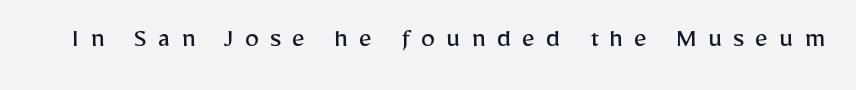
Q: Is the text bold? A: No.
Q: Is the text italic (slanted)? A: No, it is upright.
Q: Is the typeface a serif or a sans-serif typeface? A: Sans-serif.
Q: Is the text underlined? A: No.
Q: Is the spacing between letters normal or unusually wide? A: Unusually wide.
Q: Width (condensed, normal, or wide)? A: Normal.
Q: Stroke contrast? A: Low.
Q: x-height? A: Medium.
Q: Monospaced? A: No.
